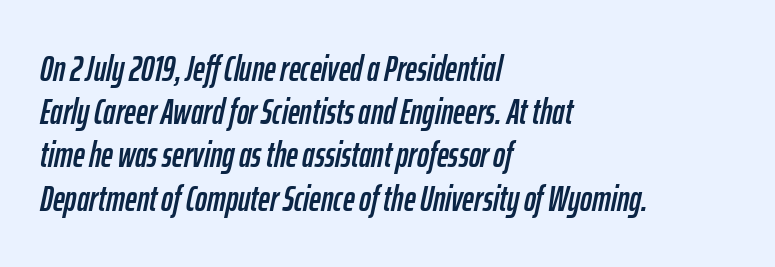
{"italic": "yes", "lean": "right", "slant_degrees": 12, "width": "condensed", "stroke_contrast": "low", "x_height": "medium", "monospaced": "no", "underline": "no", "align": "left", "line_spacing_ratio": 1.2, "letter_spacing": "normal", "letter_spacing_em": 0.0, "glyph_px": 36}
